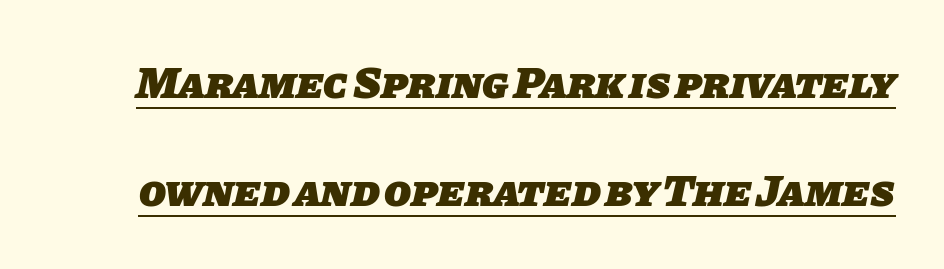
{"bold": "yes", "weight": "heavy", "width": "normal", "stroke_contrast": "low", "x_height": "large", "monospaced": "no", "underline": "yes", "line_spacing": "loose", "line_spacing_ratio": 2.45, "letter_spacing": "normal", "letter_spacing_em": 0.0, "glyph_px": 44}
